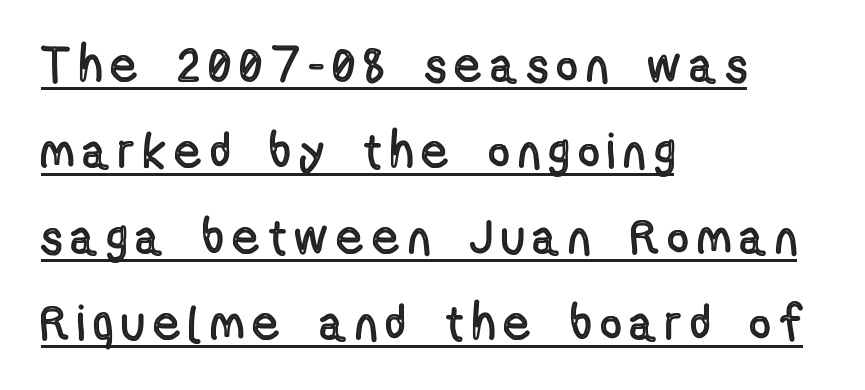
{"italic": "no", "width": "condensed", "x_height": "medium", "monospaced": "no", "underline": "yes", "align": "left", "line_spacing_ratio": 1.72, "letter_spacing": "wide", "letter_spacing_em": 0.2, "glyph_px": 50}
